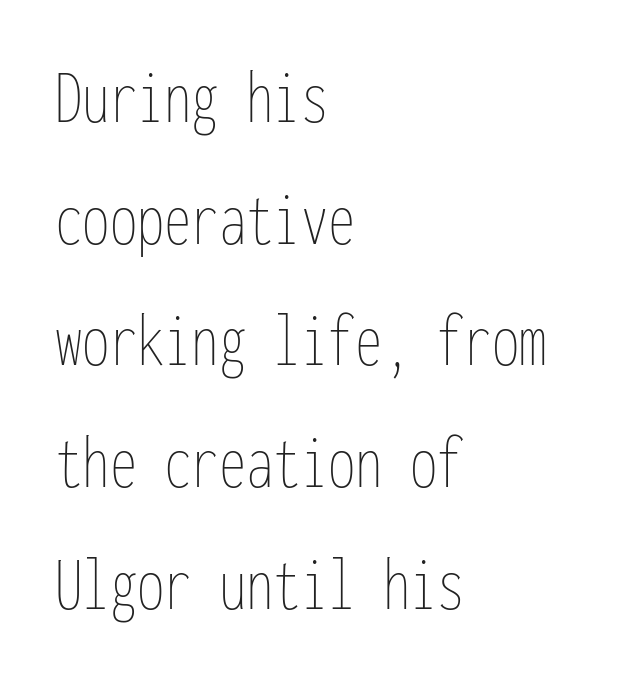
{"italic": "no", "bold": "no", "weight": "thin", "width": "condensed", "stroke_contrast": "low", "x_height": "medium", "monospaced": "yes", "underline": "no", "align": "left", "line_spacing": "normal", "line_spacing_ratio": 1.56, "letter_spacing": "normal", "letter_spacing_em": 0.0, "glyph_px": 78}
